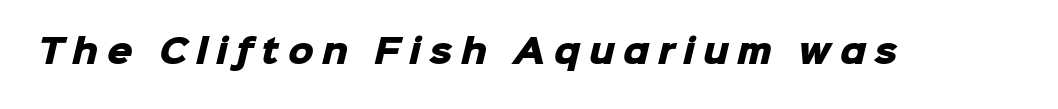
The image shows 32 px heavy sans-serif type; set unusually wide letter spacing (+0.26 em), not underlined; low stroke contrast and a medium x-height.
